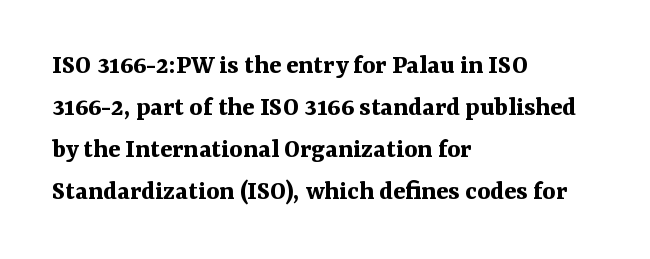
The image shows 28 px bold serif type, upright; set left-aligned, normal line spacing (1.5x), normal letter spacing, not underlined; medium stroke contrast and a medium x-height.
